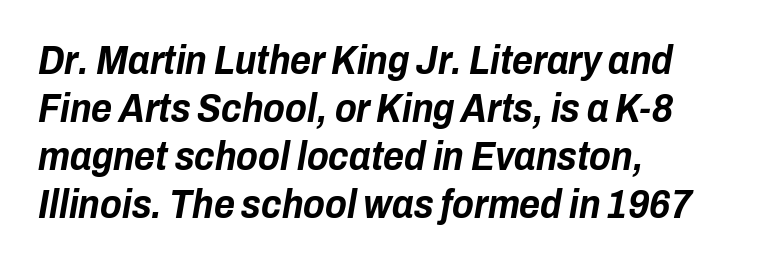
Note the varied advance widths — an 'i' is clearly narrower than an 'm'. These lines keep a tight, regular rhythm from letter to letter. Only glyphs here, with clear space below each row. This sample is left-justified, so line endings fall wherever the words run out. Tall strokes in this sample are angled rather than plumb.
